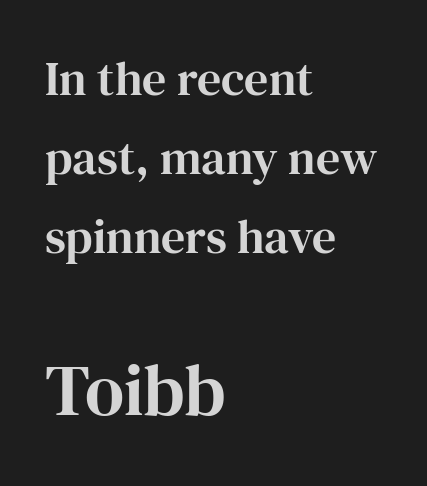
Q: Is the text italic (slanted)? A: No, it is upright.
Q: Is the typeface a serif or a sans-serif typeface? A: Serif.
Q: Is the text underlined? A: No.
Q: How is the paragraph aligned? A: Left-aligned.
Q: Is the spacing between letters normal or unusually wide? A: Normal.
Q: Is the spacing between lines tight, normal or loose? A: Normal.
Q: Which block of text is set in a larger size, the first (top) or the second (bottom)? A: The second (bottom) one.
Q: Width (condensed, normal, or wide)? A: Normal.
Q: Stroke contrast? A: High.
Q: x-height? A: Medium.
Q: Monospaced? A: No.
